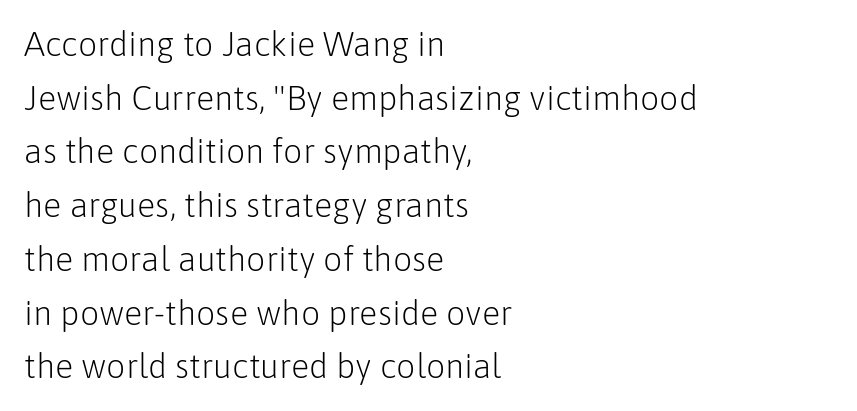
Q: Is the text bold? A: No.
Q: Is the text italic (slanted)? A: No, it is upright.
Q: Is the typeface a serif or a sans-serif typeface? A: Sans-serif.
Q: Is the text underlined? A: No.
Q: How is the paragraph aligned? A: Left-aligned.
Q: Is the spacing between letters normal or unusually wide? A: Normal.
Q: Is the spacing between lines tight, normal or loose? A: Normal.
Q: Width (condensed, normal, or wide)? A: Normal.
Q: Stroke contrast? A: Low.
Q: x-height? A: Medium.
Q: Monospaced? A: No.
